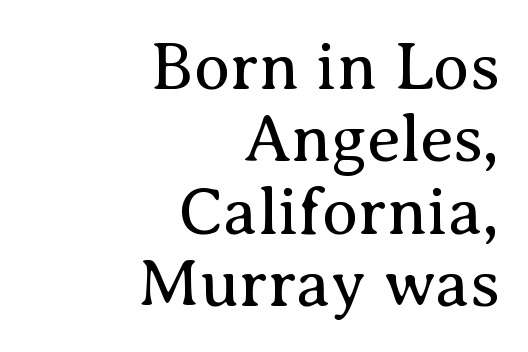
The image shows 67 px regular-weight serif type, upright; set right-aligned, tight line spacing (1.08x), normal letter spacing, not underlined; medium stroke contrast and a medium x-height.
